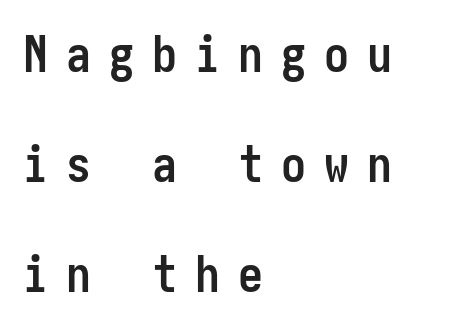
Q: Is the text bold? A: Yes.
Q: Is the text italic (slanted)? A: No, it is upright.
Q: Is the typeface a serif or a sans-serif typeface? A: Sans-serif.
Q: Is the text underlined? A: No.
Q: How is the paragraph aligned? A: Left-aligned.
Q: Is the spacing between letters normal or unusually wide? A: Unusually wide.
Q: Is the spacing between lines tight, normal or loose? A: Loose.
Q: Width (condensed, normal, or wide)? A: Condensed.
Q: Stroke contrast? A: Low.
Q: x-height? A: Medium.
